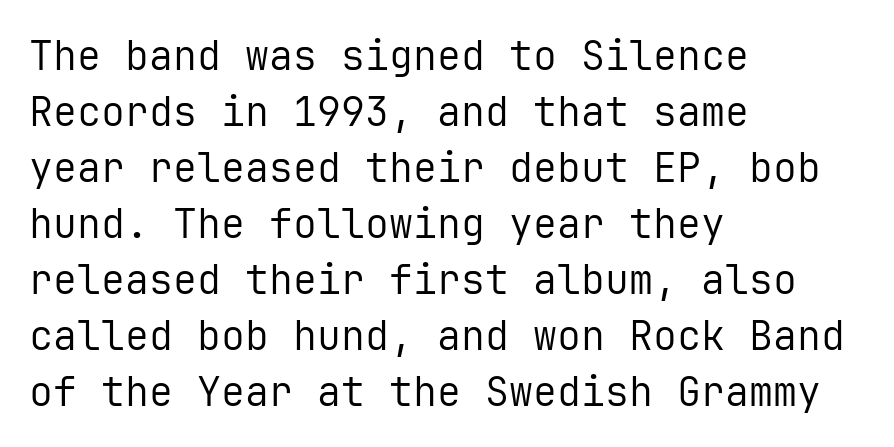
Casual observation: everything's shoved over to the left. The axis of the letterforms is exactly vertical. Stroke mass is kept to a normal reading level or below. Anything drawn beneath the words? Only blank space. A sans-serif font was chosen for this passage. The face used here is rendered with its standard letterfit.
